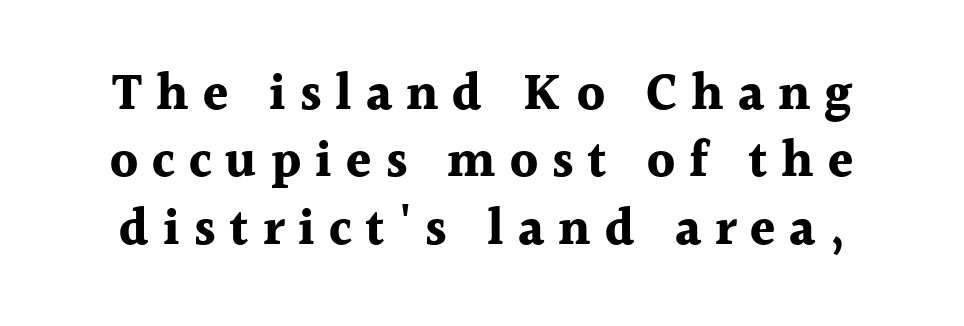
{"serif": "yes", "italic": "no", "bold": "yes", "weight": "bold", "width": "normal", "x_height": "medium", "monospaced": "no", "underline": "no", "line_spacing": "normal", "line_spacing_ratio": 1.32, "letter_spacing": "wide", "letter_spacing_em": 0.27, "glyph_px": 51}
